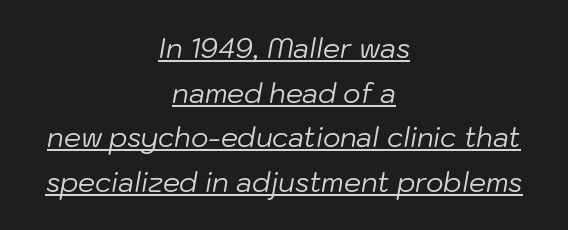
The image shows 27 px text type, italic (leaning right); set centered, normal line spacing (1.65x), normal letter spacing, underlined.
